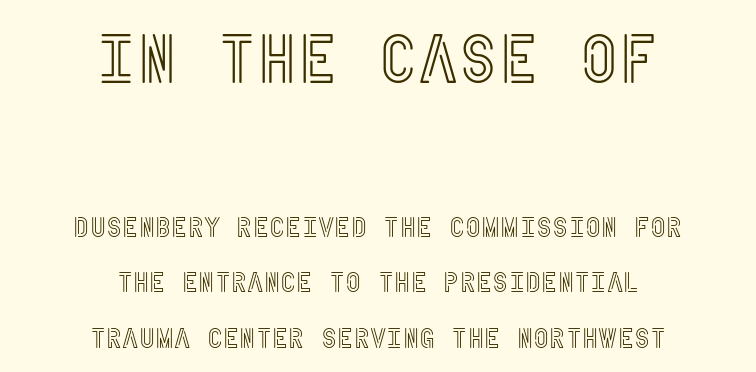
Q: Is the text italic (slanted)? A: No, it is upright.
Q: Is the text underlined? A: No.
Q: How is the paragraph aligned? A: Centered.
Q: Is the spacing between letters normal or unusually wide? A: Normal.
Q: Is the spacing between lines tight, normal or loose? A: Loose.
Q: Which block of text is set in a larger size, the first (top) or the second (bottom)? A: The first (top) one.
Q: Width (condensed, normal, or wide)? A: Condensed.
Q: x-height? A: Large.
